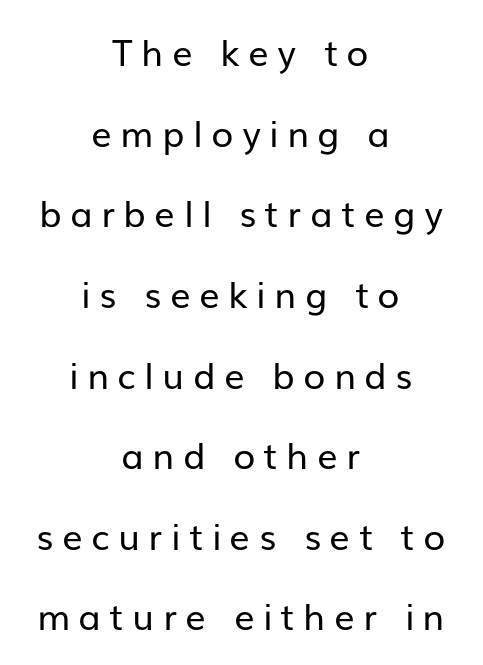
Q: Is the text bold? A: No.
Q: Is the text italic (slanted)? A: No, it is upright.
Q: Is the typeface a serif or a sans-serif typeface? A: Sans-serif.
Q: Is the text underlined? A: No.
Q: How is the paragraph aligned? A: Centered.
Q: Is the spacing between letters normal or unusually wide? A: Unusually wide.
Q: Is the spacing between lines tight, normal or loose? A: Loose.
Q: Width (condensed, normal, or wide)? A: Normal.
Q: Stroke contrast? A: Low.
Q: x-height? A: Medium.
Q: Monospaced? A: No.
